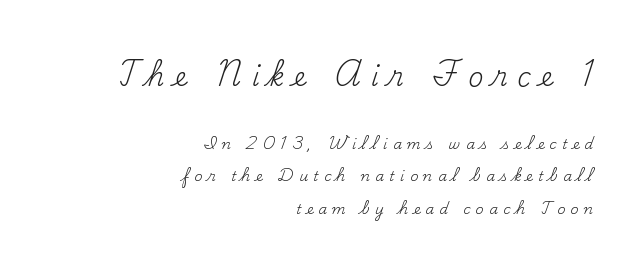
Check under the words: just untouched page. Successive baselines arrive slowly, with a big drop between each. Visually, the top section dominates because its glyphs are scaled up.
